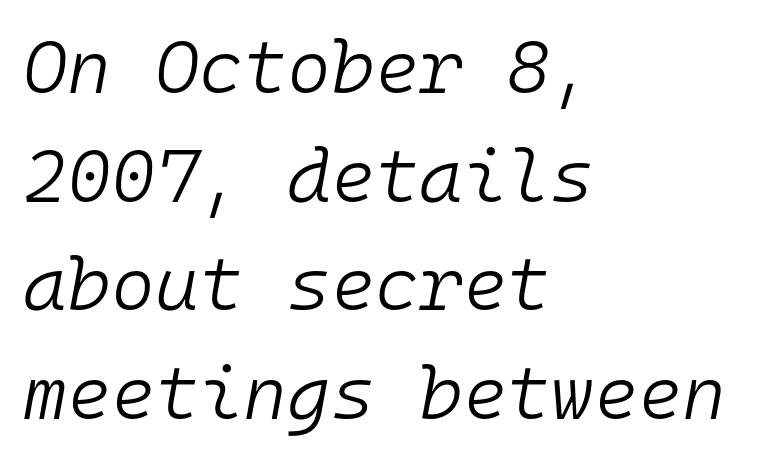
The image shows 75 px light type, italic (leaning right), monospaced; set left-aligned, normal line spacing (1.45x), normal letter spacing, not underlined; low stroke contrast and a medium x-height.
